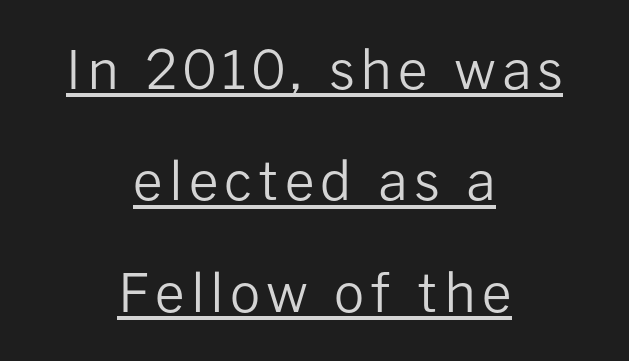
{"serif": "no", "italic": "no", "bold": "no", "weight": "regular", "width": "normal", "stroke_contrast": "low", "x_height": "medium", "monospaced": "no", "underline": "yes", "align": "center", "line_spacing": "loose", "line_spacing_ratio": 2.1, "glyph_px": 53}
